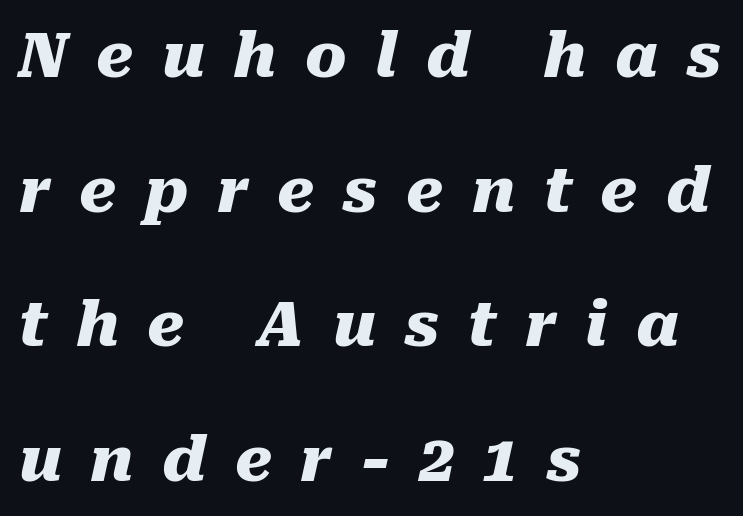
{"italic": "yes", "lean": "right", "slant_degrees": 10, "bold": "yes", "weight": "heavy", "width": "normal", "stroke_contrast": "medium", "x_height": "medium", "monospaced": "no", "underline": "no", "align": "left", "line_spacing": "loose", "line_spacing_ratio": 2.17, "letter_spacing": "wide", "letter_spacing_em": 0.46, "glyph_px": 62}
